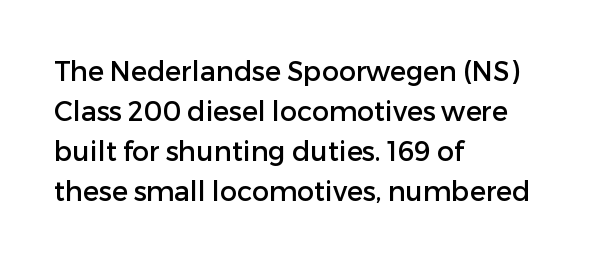
Q: Is the text italic (slanted)? A: No, it is upright.
Q: Is the text underlined? A: No.
Q: How is the paragraph aligned? A: Left-aligned.
Q: Is the spacing between letters normal or unusually wide? A: Normal.
Q: Is the spacing between lines tight, normal or loose? A: Normal.
